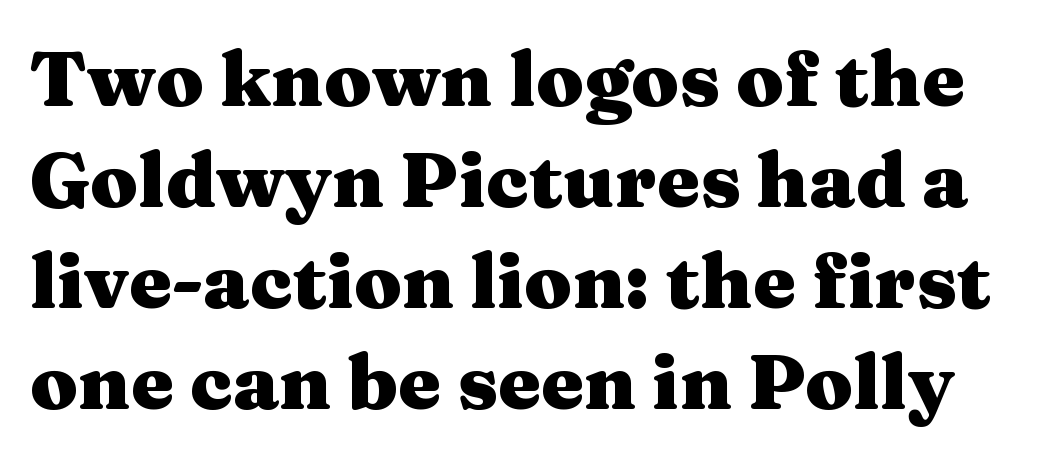
{"serif": "yes", "italic": "no", "bold": "yes", "weight": "heavy", "width": "wide", "stroke_contrast": "medium", "x_height": "medium", "monospaced": "no", "underline": "no", "line_spacing": "normal", "line_spacing_ratio": 1.31, "letter_spacing": "normal", "letter_spacing_em": 0.0, "glyph_px": 77}
